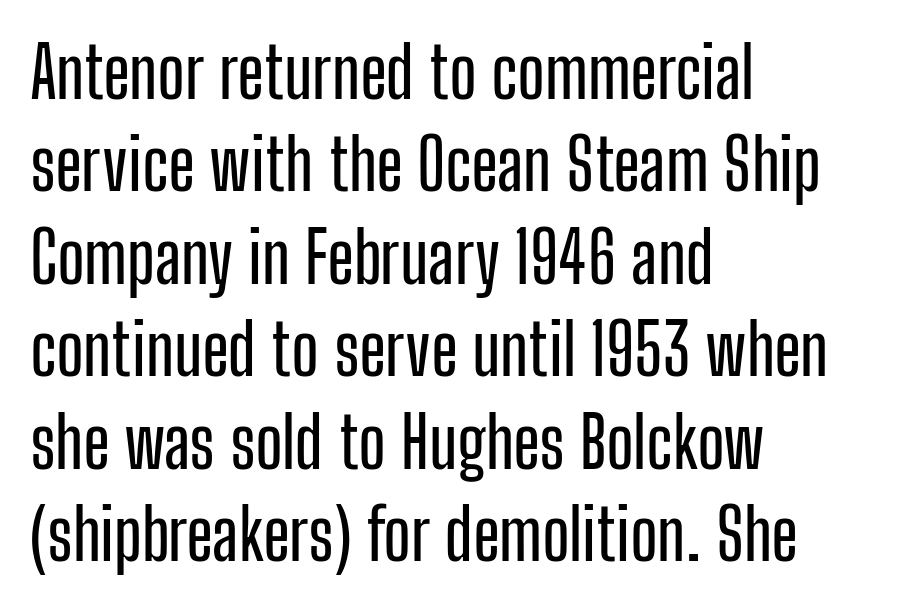
{"serif": "no", "italic": "no", "width": "condensed", "stroke_contrast": "low", "x_height": "medium", "monospaced": "no", "underline": "no", "align": "left", "line_spacing": "normal", "line_spacing_ratio": 1.32, "letter_spacing": "normal", "letter_spacing_em": 0.0, "glyph_px": 70}
